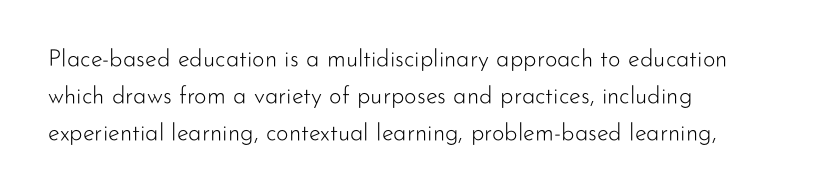
Q: Is the text bold? A: No.
Q: Is the text italic (slanted)? A: No, it is upright.
Q: Is the text underlined? A: No.
Q: How is the paragraph aligned? A: Left-aligned.
Q: Is the spacing between letters normal or unusually wide? A: Normal.
Q: Is the spacing between lines tight, normal or loose? A: Normal.
